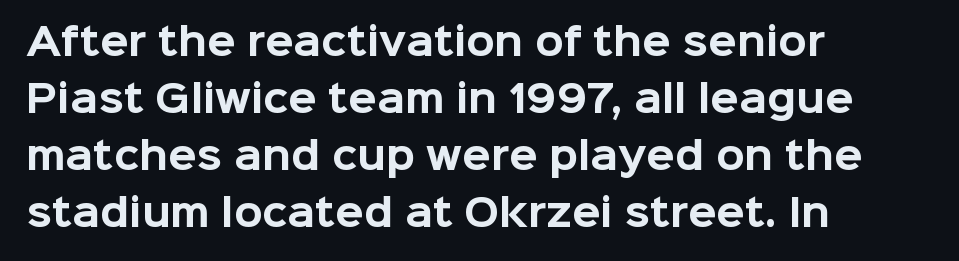
The image shows 37 px bold sans-serif type, upright; set left-aligned, normal line spacing (1.54x), normal letter spacing, not underlined; low stroke contrast and a medium x-height.
